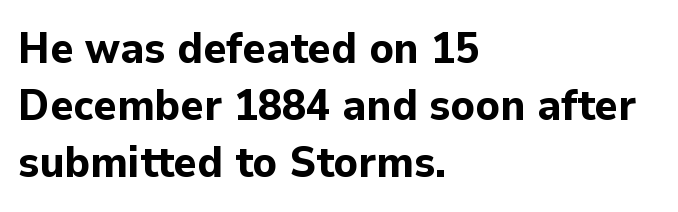
Q: Is the text bold? A: Yes.
Q: Is the text italic (slanted)? A: No, it is upright.
Q: Is the typeface a serif or a sans-serif typeface? A: Sans-serif.
Q: Is the text underlined? A: No.
Q: How is the paragraph aligned? A: Left-aligned.
Q: Is the spacing between letters normal or unusually wide? A: Normal.
Q: Is the spacing between lines tight, normal or loose? A: Normal.
Q: Width (condensed, normal, or wide)? A: Normal.
Q: Stroke contrast? A: Low.
Q: x-height? A: Medium.
Q: Monospaced? A: No.
